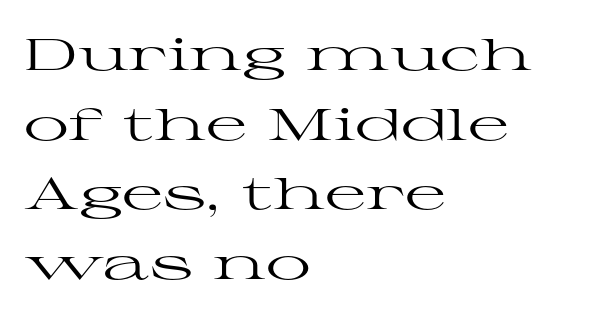
Quick note: not italic, upright. Nobody touched the tracking dial on this one. If you drew a ruler down the left edge, every line would touch it. Spacing verdict: proportional, widths tailored to each character. The typeface chosen for these lines features serifs.
